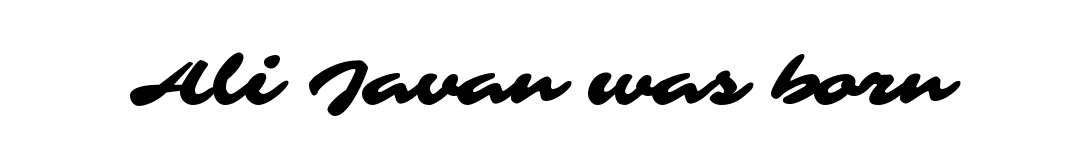
The image shows 67 px wide sans-serif type; set normal letter spacing, not underlined; medium stroke contrast and a medium x-height.
